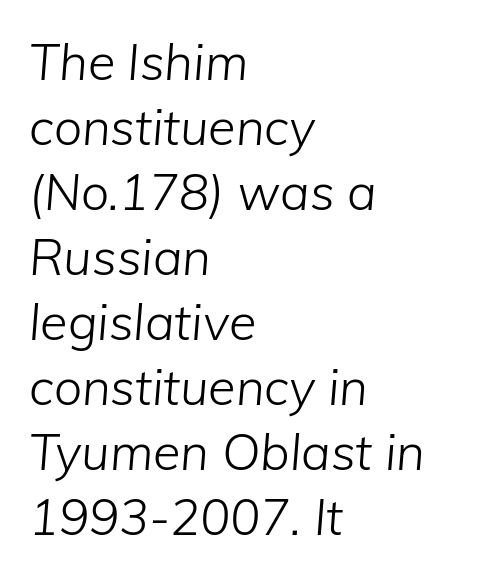
Does the lettering tilt? It does — this is italic. Vertical stems look standard width or narrower in stroke. Inter-character spacing is left at the font's built-in metrics. Line beginnings align vertically; line endings do not. Vertically, the passage feels balanced, rows spaced as you'd expect. This sample has the flowing, uneven cadence of proportional lettering.
